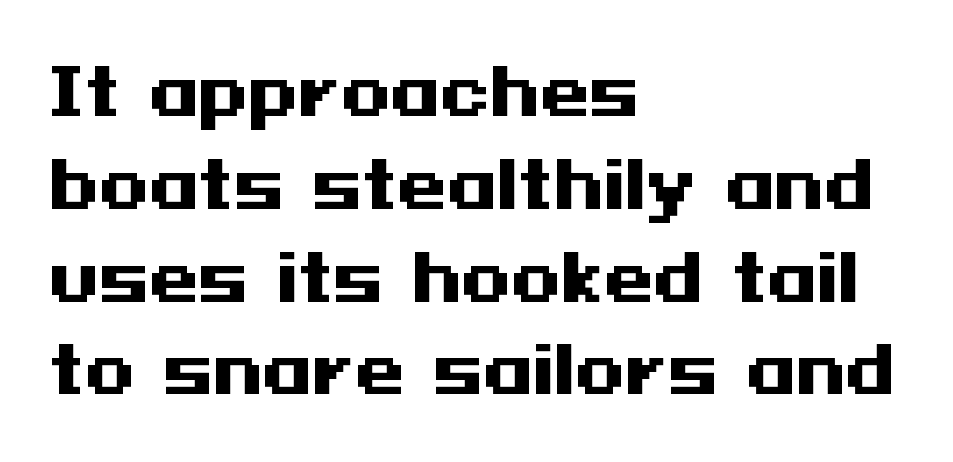
The leading is moderate, giving the passage an even texture. Every stem runs plumb, perpendicular to the baseline. Check the space under the baseline: it is left empty. The letters carry no serifs — their stems end cleanly without finishing strokes.
